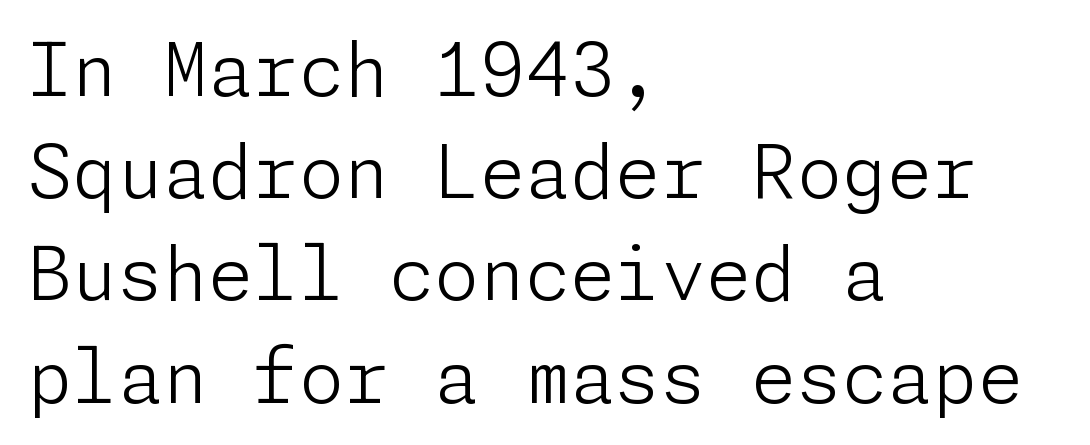
The image shows 73 px light sans-serif type, upright; set left-aligned, normal line spacing (1.4x), normal letter spacing, not underlined; low stroke contrast and a medium x-height.
